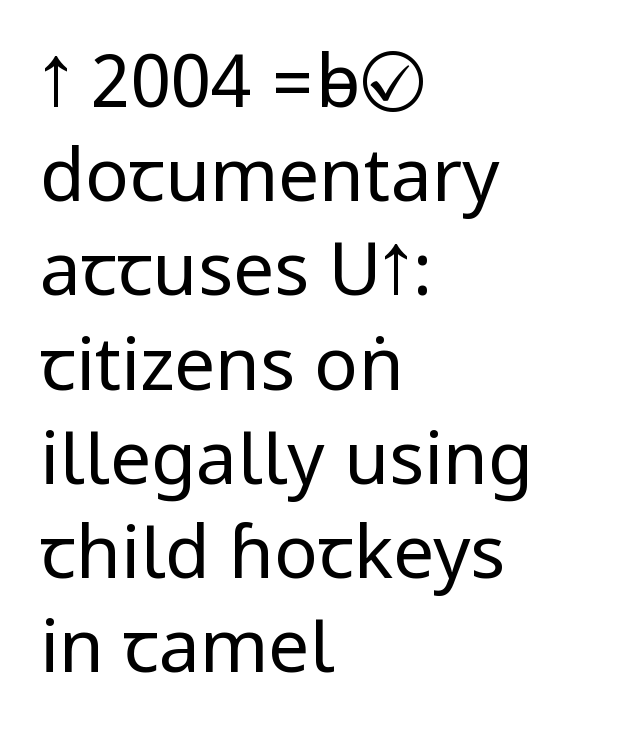
The image shows 73 px regular-weight, condensed sans-serif type, upright; set left-aligned, normal line spacing (1.29x), normal letter spacing, not underlined; low stroke contrast.
